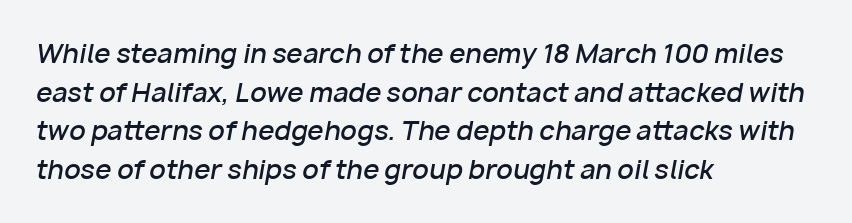
{"italic": "yes", "lean": "right", "slant_degrees": 10, "bold": "semi", "underline": "no", "align": "left", "line_spacing": "normal", "line_spacing_ratio": 1.49, "letter_spacing": "normal", "letter_spacing_em": 0.0, "glyph_px": 26}
